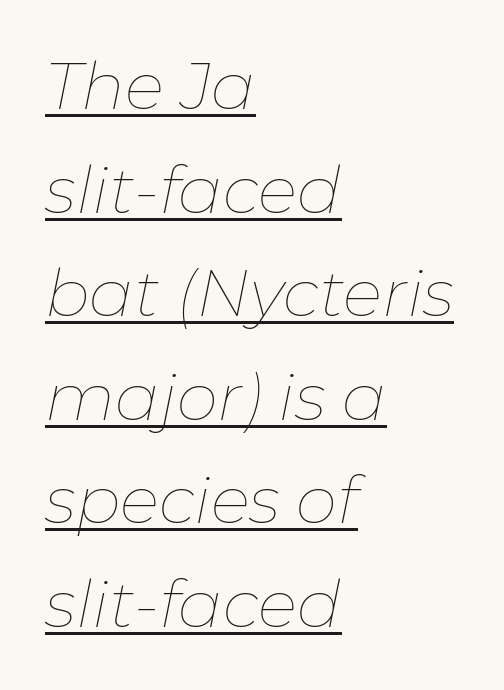
You could call the tracking neutral — neither tight nor loose. Horizontally, the lines are justified to the leading edge only. A typesetter would call this proportional, since set widths differ per character. This is oblique type, the kind used for emphasis or titles. In terms of leading, this rendering sits right in the middle. Has an underline been added? It has.
